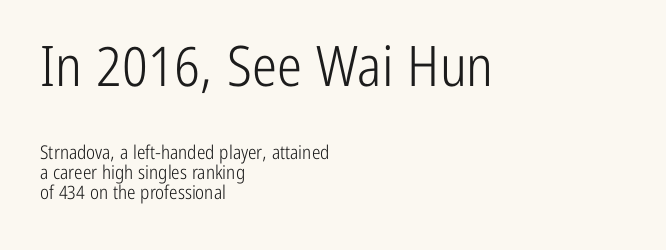
{"serif": "no", "italic": "no", "bold": "no", "weight": "light", "width": "condensed", "stroke_contrast": "low", "x_height": "medium", "monospaced": "no", "underline": "no", "align": "left", "line_spacing": "tight", "line_spacing_ratio": 1.04, "letter_spacing": "normal", "letter_spacing_em": 0.0, "larger_block": "first", "size_ratio": 2.95, "glyph_px": 56}
